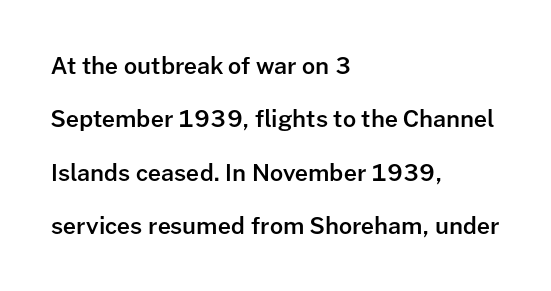
The image shows 23 px text type, upright; set left-aligned, loose line spacing (2.32x), normal letter spacing, not underlined.
